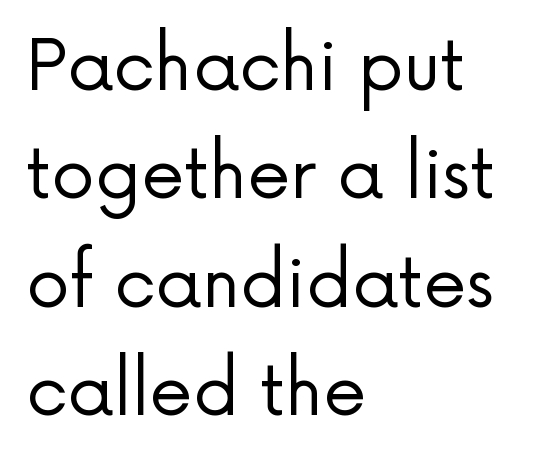
{"serif": "no", "italic": "no", "bold": "no", "weight": "regular", "width": "normal", "stroke_contrast": "low", "x_height": "medium", "monospaced": "no", "underline": "no", "align": "left", "line_spacing": "normal", "line_spacing_ratio": 1.57, "letter_spacing": "normal", "letter_spacing_em": 0.0, "glyph_px": 69}
